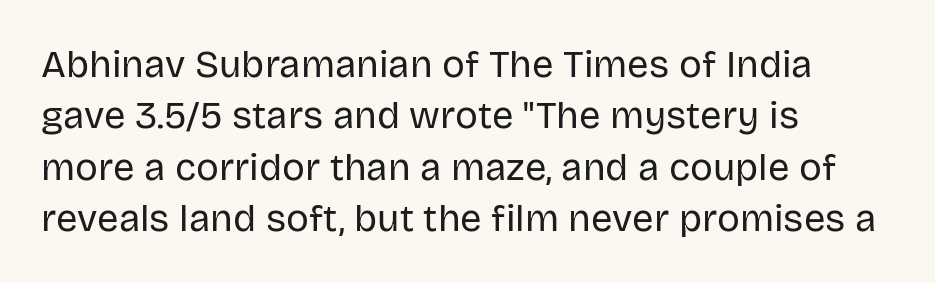
These lines are composed in type without serifs. The passage shown is not underscored anywhere. Spacing verdict: proportional, widths tailored to each character. The text block is weighted toward the left margin, trailing off unevenly rightward. One glance says typical: line gaps are just what's usual. Honestly, the letter spacing is just normal — you wouldn't notice it.
